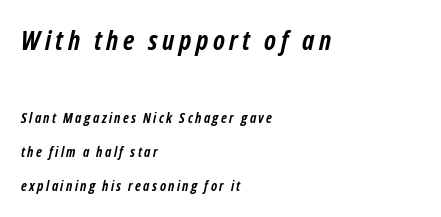
Q: Is the text bold? A: Yes.
Q: Is the text italic (slanted)? A: Yes, it leans right by about 12 degrees.
Q: Is the text underlined? A: No.
Q: How is the paragraph aligned? A: Left-aligned.
Q: Is the spacing between lines tight, normal or loose? A: Loose.
Q: Which block of text is set in a larger size, the first (top) or the second (bottom)? A: The first (top) one.
